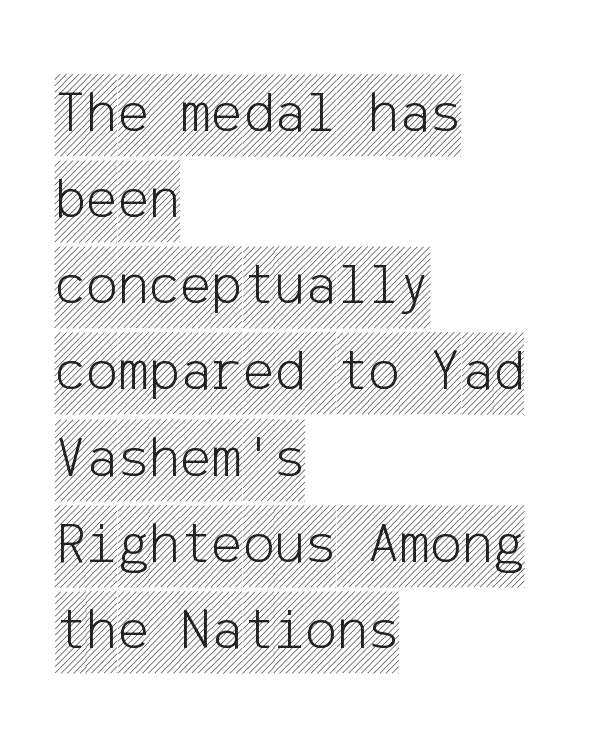
{"italic": "no", "width": "condensed", "x_height": "large", "underline": "no", "align": "left", "line_spacing": "normal", "line_spacing_ratio": 1.46, "letter_spacing": "normal", "letter_spacing_em": 0.0, "glyph_px": 59}
